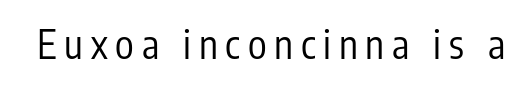
Proportional: the letters do not fall into vertical columns. The text was rendered using a sans face with plain stroke endings. The weight would be labelled regular, book, light, or lighter still. A clean baseline with only descenders dipping below it. If you drew a line through each stem, it would be perfectly vertical. Is the letter spacing exaggerated? Yes — the characters are pushed far apart.
